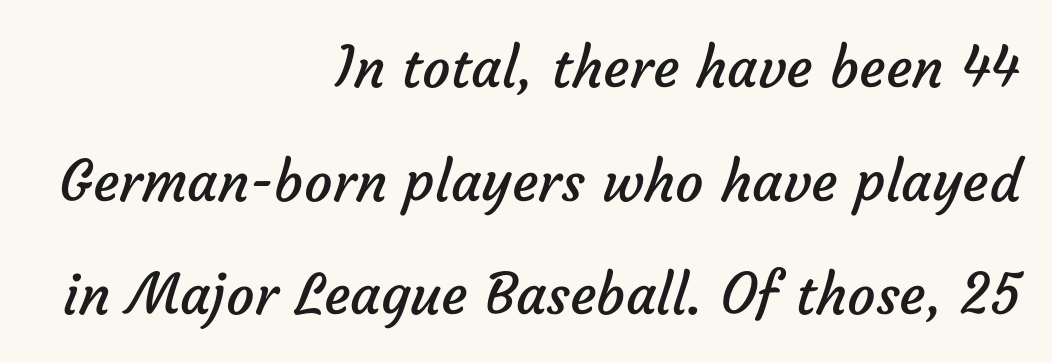
The image shows 56 px regular-weight sans-serif type; set right-aligned, loose line spacing (2.03x), normal letter spacing, not underlined; low stroke contrast and a medium x-height.
